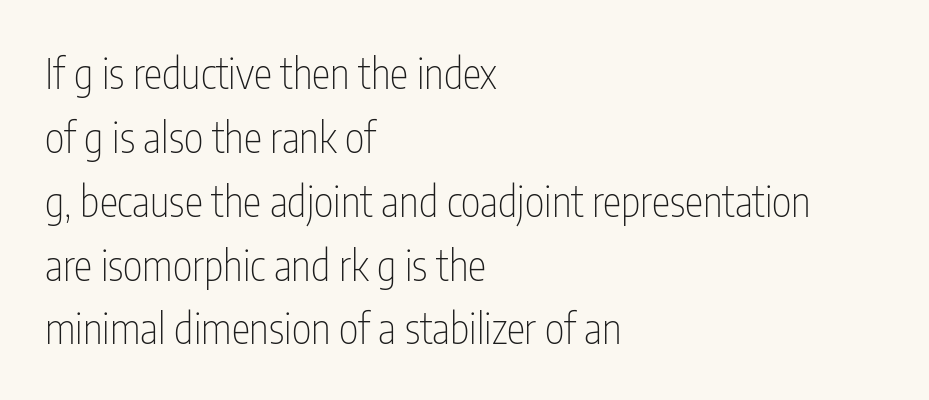
The image shows 42 px thin, condensed sans-serif type, upright; set left-aligned, normal line spacing (1.52x), normal letter spacing, not underlined; low stroke contrast and a medium x-height.
